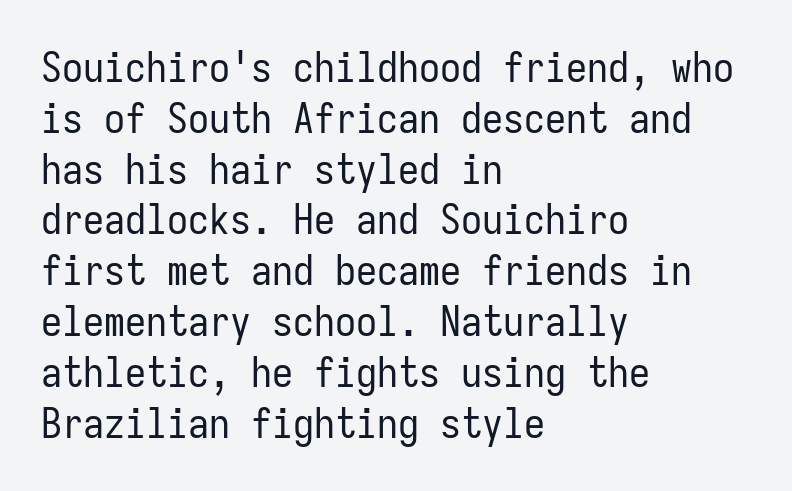
One-word summary of the alignment: left. No feet cap the strokes, marking this as sans-serif type. Stems here are at most as thick as an everyday book face. A typesetter would call this monospace, since all characters share one set width. The type sits square on the baseline with zero lean. The glyphs are unaccompanied by any horizontal stroke below them.
